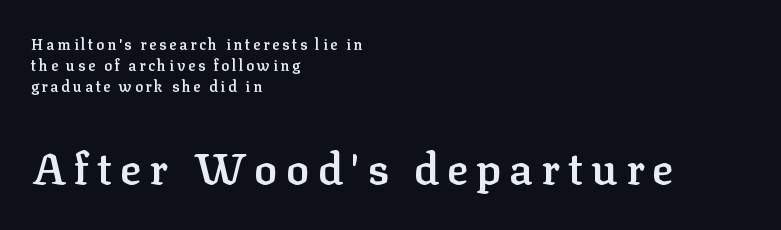
{"serif": "yes", "italic": "no", "bold": "semi", "weight": "semibold", "width": "normal", "stroke_contrast": "low", "x_height": "medium", "monospaced": "no", "underline": "no", "align": "left", "line_spacing": "normal", "line_spacing_ratio": 1.39, "larger_block": "second", "size_ratio": 2.93, "glyph_px": 44}
